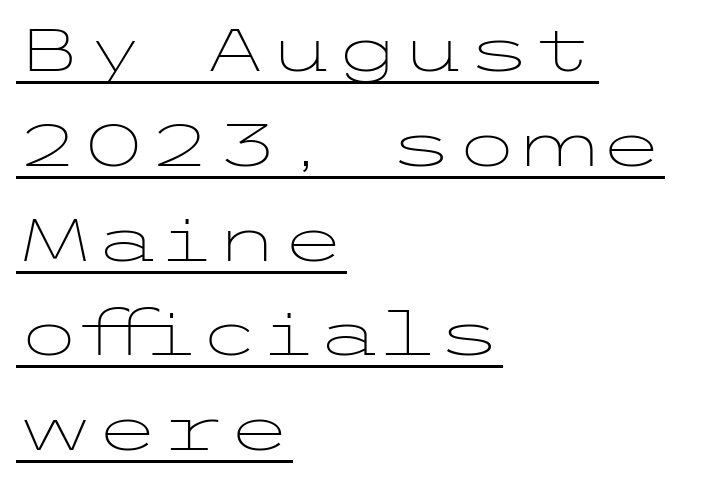
These lines are set flush left with a ragged right edge. The lettering is marked with a stroke running underneath it. The type sits square on the baseline with zero lean. Honestly, the row spacing looks completely unremarkable. The face used here is rendered with its standard letterfit. Note: no serifs on the glyphs.
